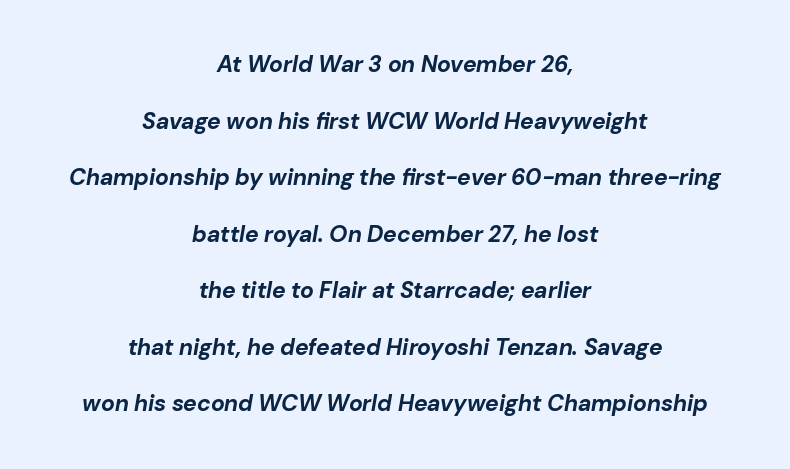
Q: Is the text bold? A: Yes.
Q: Is the text italic (slanted)? A: Yes, it leans right by about 10 degrees.
Q: Is the text underlined? A: No.
Q: How is the paragraph aligned? A: Centered.
Q: Is the spacing between letters normal or unusually wide? A: Normal.
Q: Is the spacing between lines tight, normal or loose? A: Loose.
